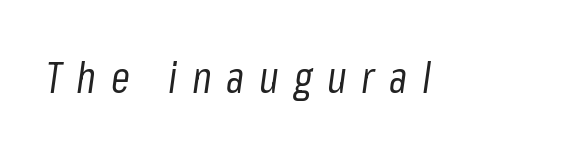
Unmarked baselines from the first word to the last. Each letter keeps its own natural width here, so spacing adapts to shape. The tracking jumps out immediately: characters are airy and widely separated. The passage shown is not bold in any degree. Every character sits at an angle, as italics do.
